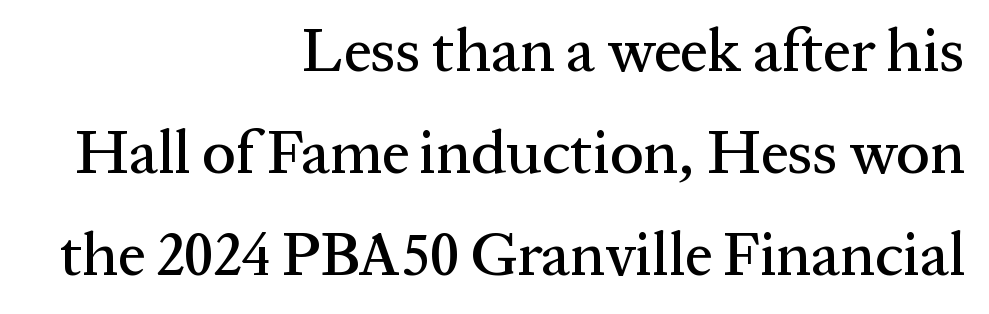
The image shows 61 px serif type, upright; set right-aligned, normal line spacing (1.67x), normal letter spacing, not underlined; medium stroke contrast and a medium x-height.
